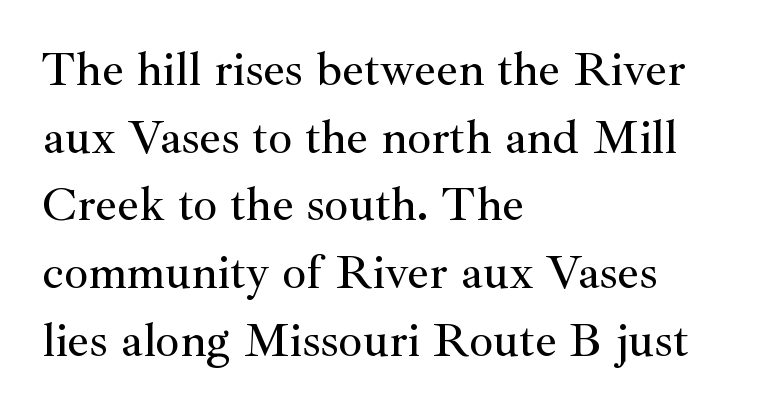
Q: Is the text italic (slanted)? A: No, it is upright.
Q: Is the typeface a serif or a sans-serif typeface? A: Serif.
Q: Is the text underlined? A: No.
Q: How is the paragraph aligned? A: Left-aligned.
Q: Is the spacing between letters normal or unusually wide? A: Normal.
Q: Is the spacing between lines tight, normal or loose? A: Normal.
Q: Width (condensed, normal, or wide)? A: Normal.
Q: Stroke contrast? A: Medium.
Q: x-height? A: Small.
Q: Monospaced? A: No.
